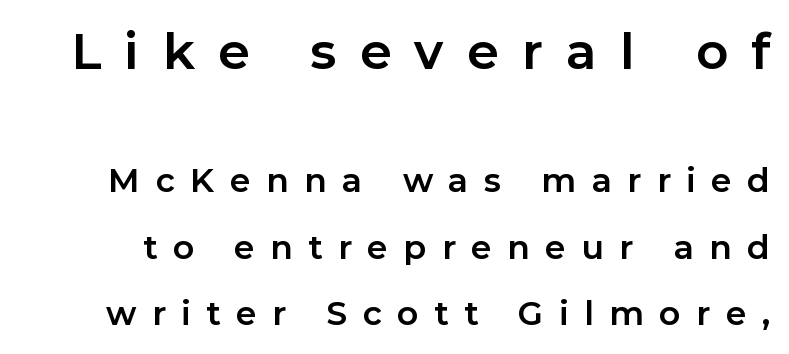
Q: Is the text bold? A: Yes.
Q: Is the text italic (slanted)? A: No, it is upright.
Q: Is the typeface a serif or a sans-serif typeface? A: Sans-serif.
Q: Is the text underlined? A: No.
Q: Is the spacing between letters normal or unusually wide? A: Unusually wide.
Q: Is the spacing between lines tight, normal or loose? A: Loose.
Q: Which block of text is set in a larger size, the first (top) or the second (bottom)? A: The first (top) one.
Q: Width (condensed, normal, or wide)? A: Normal.
Q: Stroke contrast? A: Low.
Q: x-height? A: Medium.
Q: Monospaced? A: No.
